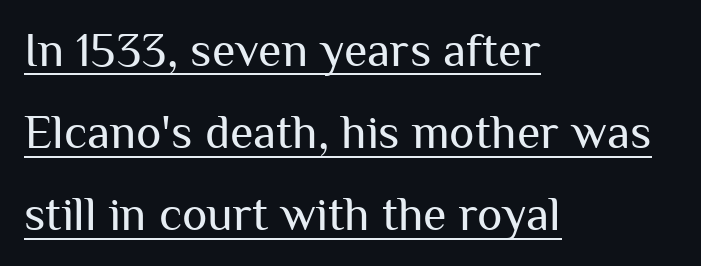
{"serif": "no", "italic": "no", "bold": "no", "weight": "regular", "width": "normal", "stroke_contrast": "medium", "x_height": "medium", "monospaced": "no", "underline": "yes", "align": "left", "line_spacing_ratio": 1.71, "letter_spacing": "normal", "letter_spacing_em": 0.0, "glyph_px": 48}
